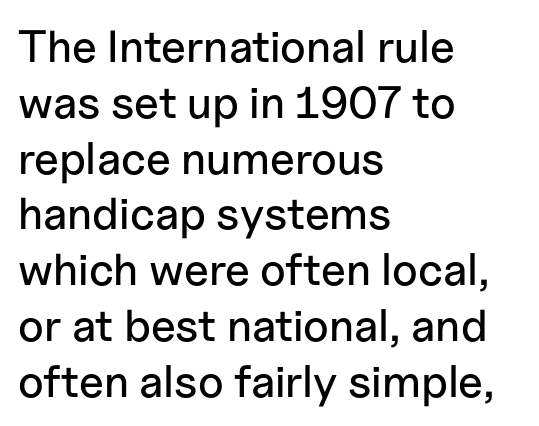
{"serif": "no", "italic": "no", "width": "normal", "stroke_contrast": "low", "x_height": "medium", "monospaced": "no", "underline": "no", "align": "left", "line_spacing_ratio": 1.24, "letter_spacing": "normal", "letter_spacing_em": 0.0, "glyph_px": 45}
